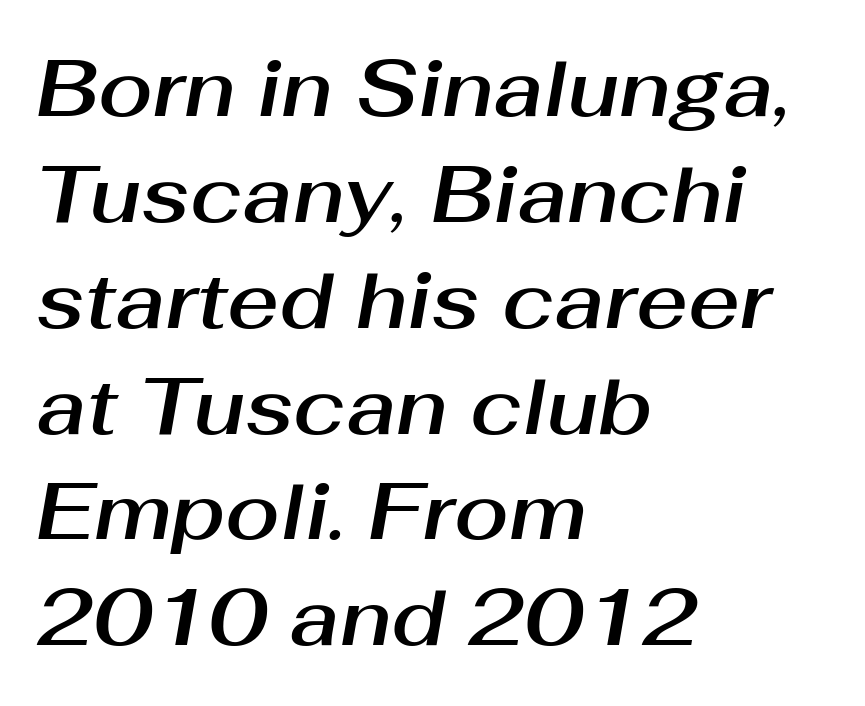
Q: Is the text italic (slanted)? A: Yes, it leans right by about 10 degrees.
Q: Is the text underlined? A: No.
Q: How is the paragraph aligned? A: Left-aligned.
Q: Is the spacing between letters normal or unusually wide? A: Normal.
Q: Is the spacing between lines tight, normal or loose? A: Normal.
Q: Width (condensed, normal, or wide)? A: Normal.
Q: Stroke contrast? A: Medium.
Q: x-height? A: Medium.
Q: Monospaced? A: No.
